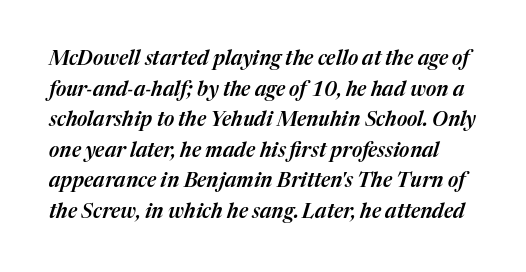
Q: Is the text italic (slanted)? A: Yes, it leans right by about 17 degrees.
Q: Is the text underlined? A: No.
Q: Is the spacing between letters normal or unusually wide? A: Normal.
Q: Is the spacing between lines tight, normal or loose? A: Normal.
